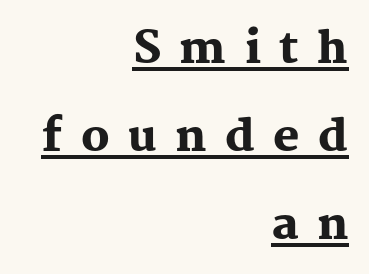
The image shows 44 px heavy serif type, upright; set right-aligned, loose line spacing (2.0x), unusually wide letter spacing (+0.42 em), underlined; medium stroke contrast and a medium x-height.
